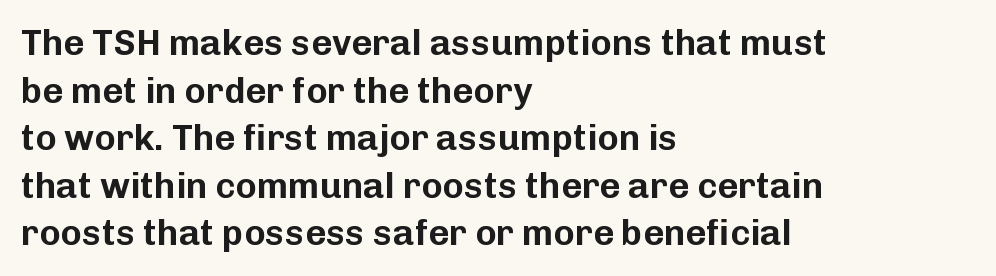
Q: Is the text italic (slanted)? A: No, it is upright.
Q: Is the typeface a serif or a sans-serif typeface? A: Sans-serif.
Q: Is the text underlined? A: No.
Q: How is the paragraph aligned? A: Left-aligned.
Q: Is the spacing between letters normal or unusually wide? A: Normal.
Q: Is the spacing between lines tight, normal or loose? A: Normal.
Q: Width (condensed, normal, or wide)? A: Normal.
Q: Stroke contrast? A: Low.
Q: x-height? A: Medium.
Q: Monospaced? A: No.
